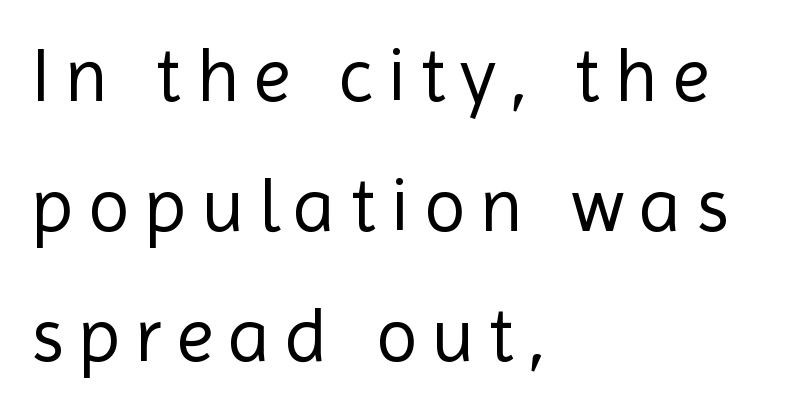
Q: Is the text bold? A: No.
Q: Is the text italic (slanted)? A: No, it is upright.
Q: Is the typeface a serif or a sans-serif typeface? A: Sans-serif.
Q: Is the text underlined? A: No.
Q: How is the paragraph aligned? A: Left-aligned.
Q: Width (condensed, normal, or wide)? A: Normal.
Q: x-height? A: Medium.
Q: Monospaced? A: No.
